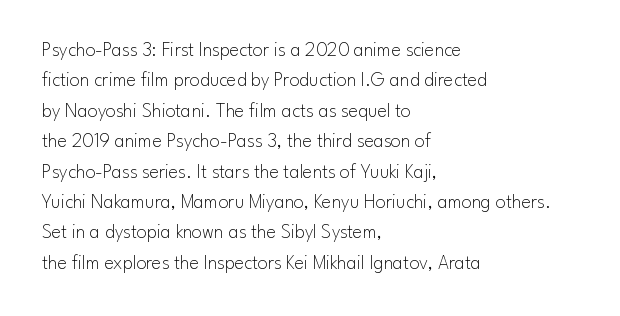
Q: Is the text bold? A: No.
Q: Is the text italic (slanted)? A: No, it is upright.
Q: Is the text underlined? A: No.
Q: How is the paragraph aligned? A: Left-aligned.
Q: Is the spacing between letters normal or unusually wide? A: Normal.
Q: Is the spacing between lines tight, normal or loose? A: Normal.
